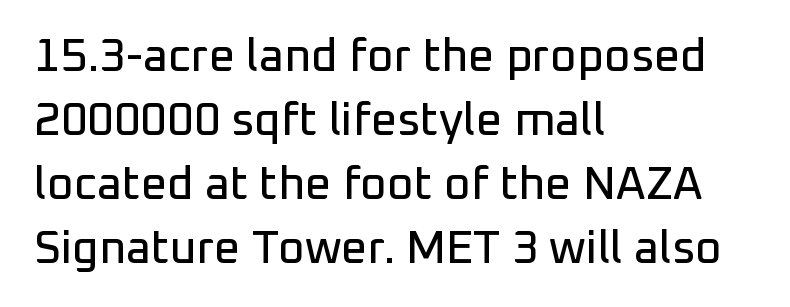
Q: Is the text italic (slanted)? A: No, it is upright.
Q: Is the typeface a serif or a sans-serif typeface? A: Sans-serif.
Q: Is the text underlined? A: No.
Q: How is the paragraph aligned? A: Left-aligned.
Q: Is the spacing between letters normal or unusually wide? A: Normal.
Q: Is the spacing between lines tight, normal or loose? A: Normal.
Q: Width (condensed, normal, or wide)? A: Normal.
Q: Stroke contrast? A: Low.
Q: x-height? A: Medium.
Q: Monospaced? A: No.
